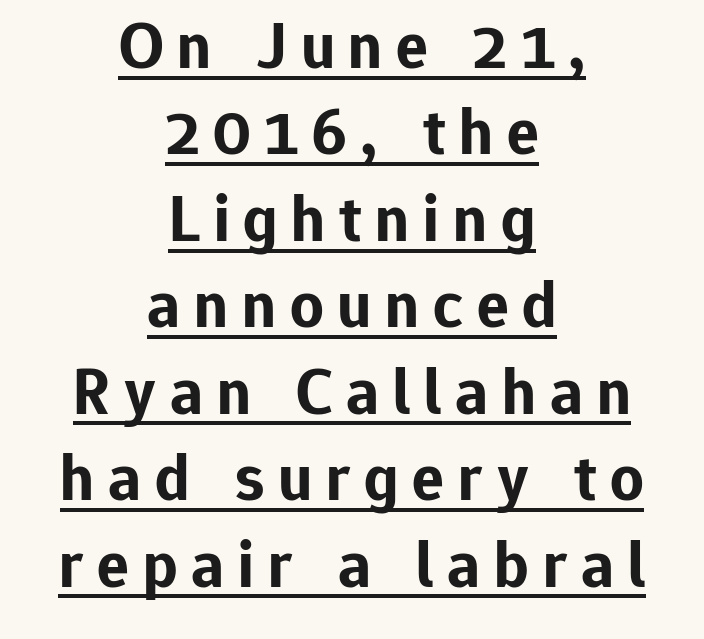
Q: Is the text bold? A: Yes.
Q: Is the text italic (slanted)? A: No, it is upright.
Q: Is the typeface a serif or a sans-serif typeface? A: Sans-serif.
Q: Is the text underlined? A: Yes.
Q: How is the paragraph aligned? A: Centered.
Q: Is the spacing between letters normal or unusually wide? A: Unusually wide.
Q: Is the spacing between lines tight, normal or loose? A: Normal.
Q: Width (condensed, normal, or wide)? A: Normal.
Q: Stroke contrast? A: Low.
Q: x-height? A: Medium.
Q: Monospaced? A: No.
